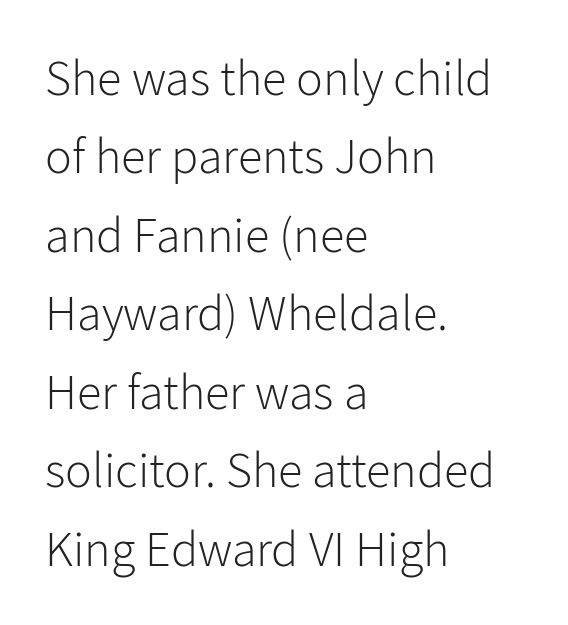
Does extra space separate the letters? No, they use regular spacing. The strokes are not fattened; the text isn't bold. Upright lettering throughout. You could not count columns in this text — the font is proportionally spaced.
